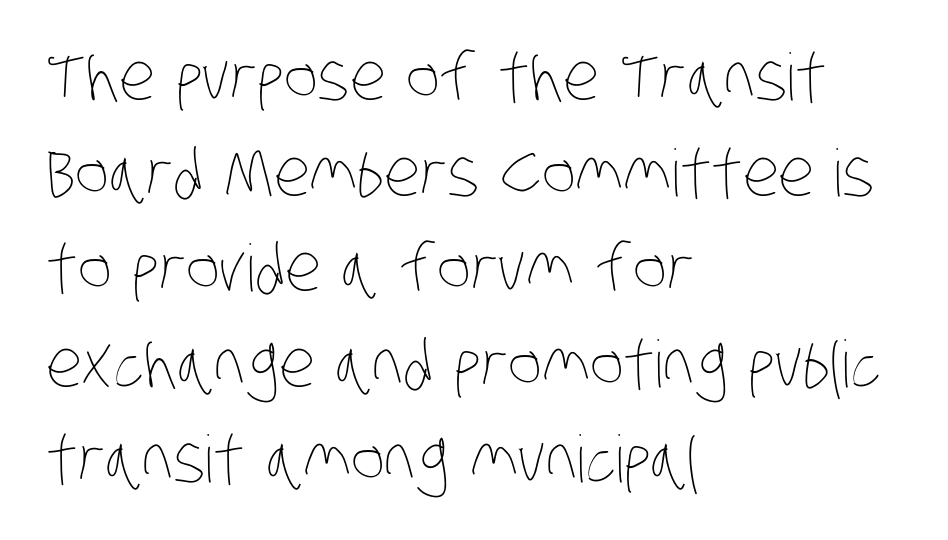
The image shows 65 px thin, condensed type; set left-aligned, normal line spacing (1.47x), normal letter spacing, not underlined; low stroke contrast and a large x-height.
